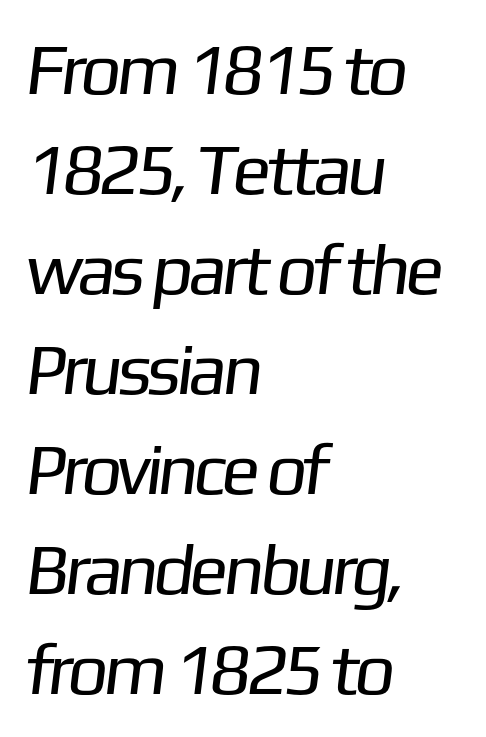
The image shows 72 px regular-weight sans-serif type; set left-aligned, normal line spacing (1.39x), normal letter spacing, not underlined; low stroke contrast and a medium x-height.
